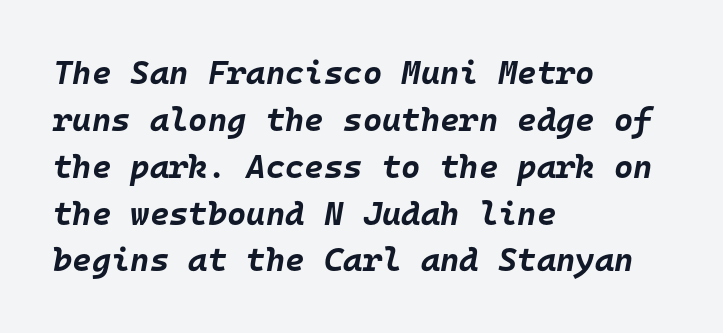
The image shows 33 px bold type, italic (leaning right), monospaced; set left-aligned, normal line spacing (1.42x), normal letter spacing, not underlined; low stroke contrast and a large x-height.
